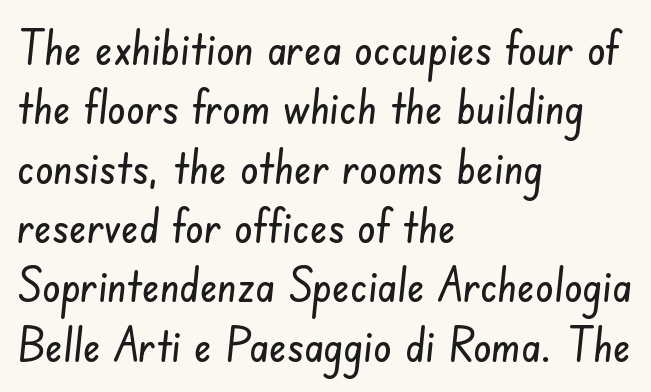
There is no visible air inserted between adjacent glyphs. The typesetter chose a ragged-right arrangement here. Think of a printed novel: that variable character pitch is what you see here. In terms of leading, this rendering sits right in the middle.
